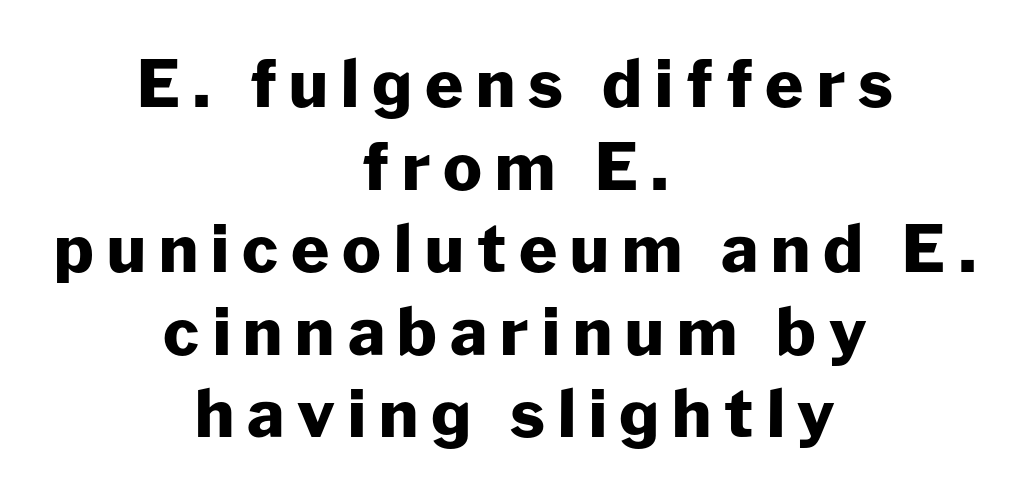
The rendering shows plain stroke endings on the letterforms — a sans-serif design. Is the type bold? Yes — the strokes are clearly thick and heavy. A clean baseline with only descenders dipping below it. Every row of glyphs is offset so its center matches the block's center. Note the varied advance widths — an 'i' is clearly narrower than an 'm'. The typography opts for an upright posture over an oblique one.
